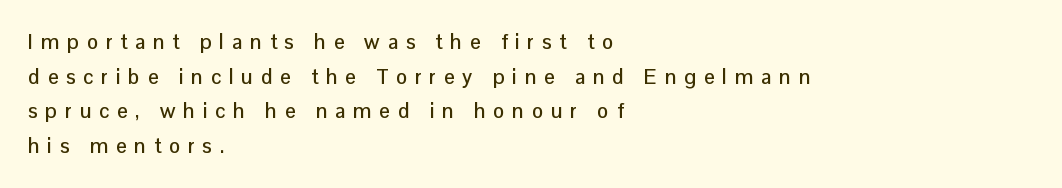
Casual observation: everything's shoved over to the left. Vertical spacing — default. Each word looks stretched out because of the extra space between its letters. Anything drawn beneath the words? Only blank space. Vertical strokes here are truly vertical.
